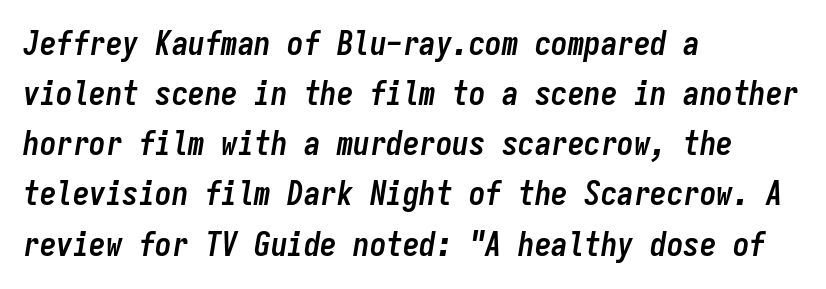
Q: Is the text bold? A: Yes.
Q: Is the text italic (slanted)? A: Yes, it leans right by about 9 degrees.
Q: Is the text underlined? A: No.
Q: How is the paragraph aligned? A: Left-aligned.
Q: Is the spacing between letters normal or unusually wide? A: Normal.
Q: Is the spacing between lines tight, normal or loose? A: Normal.
Q: Width (condensed, normal, or wide)? A: Condensed.
Q: Stroke contrast? A: Low.
Q: x-height? A: Medium.
Q: Monospaced? A: Yes.
